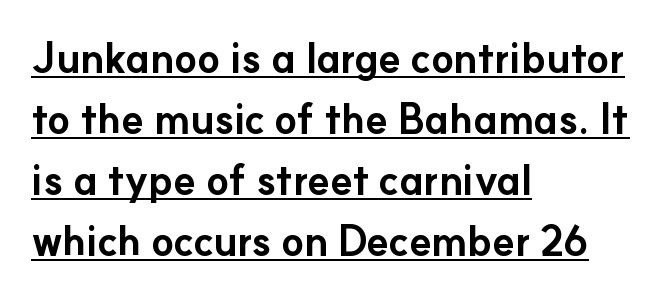
Plenty of ink on the page — the face is bold. Leading matches the norm, producing a regular column. Vertical strokes here are truly vertical. The rendering keeps characters at their native spacing.
